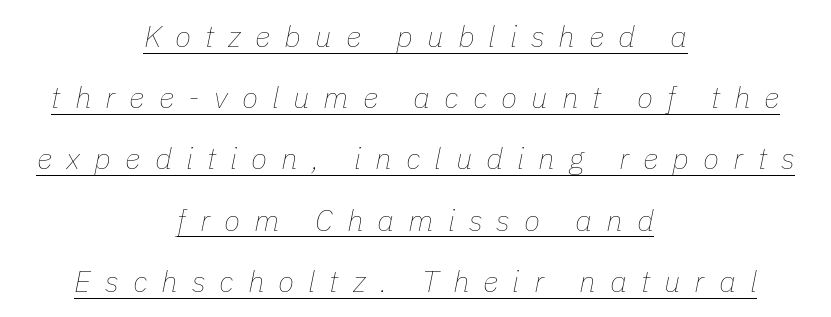
{"italic": "yes", "lean": "right", "slant_degrees": 11, "bold": "no", "weight": "thin", "width": "normal", "stroke_contrast": "low", "x_height": "medium", "monospaced": "no", "underline": "yes", "align": "center", "line_spacing": "loose", "line_spacing_ratio": 2.04, "letter_spacing": "wide", "letter_spacing_em": 0.47, "glyph_px": 30}
